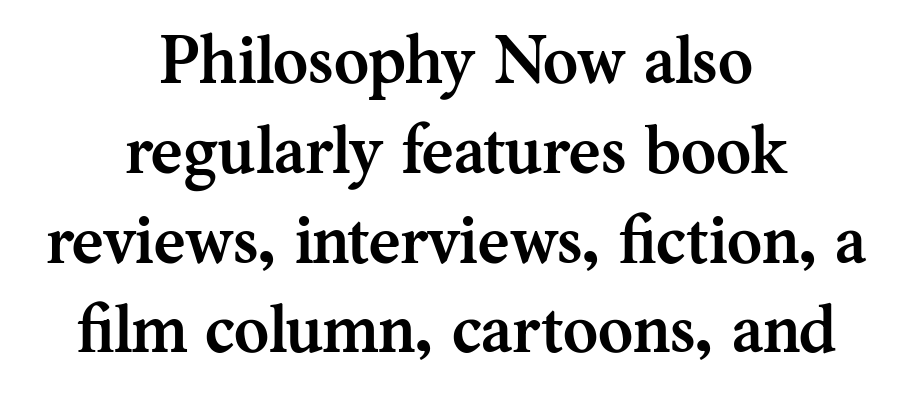
The image shows 67 px semibold serif type, upright; set centered, normal line spacing (1.34x), normal letter spacing, not underlined; medium stroke contrast and a medium x-height.
